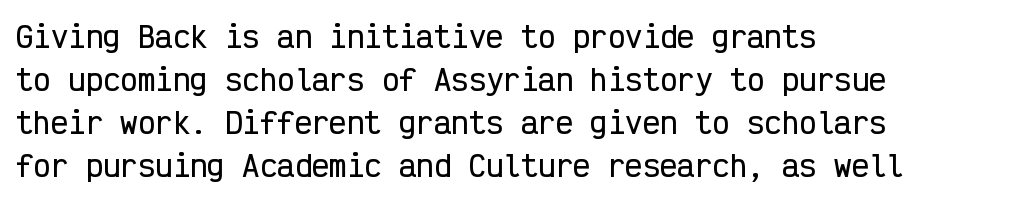
The image shows 29 px condensed sans-serif type, upright, monospaced; set left-aligned, normal line spacing (1.48x), normal letter spacing, not underlined; low stroke contrast and a medium x-height.
